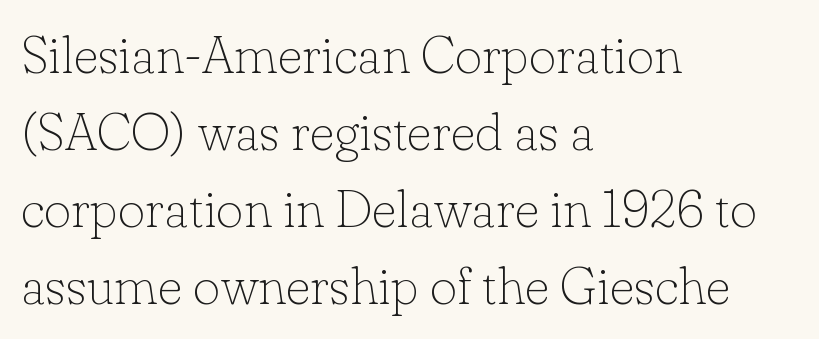
What stands out about the letter spacing? Nothing — it is the standard amount. The vertical gap from one line to the next is medium. Clear beneath every line of the passage. Nothing heavy about these letters — not bold at all. A roman cut, with each character standing at attention. Note the varied advance widths — an 'i' is clearly narrower than an 'm'.
